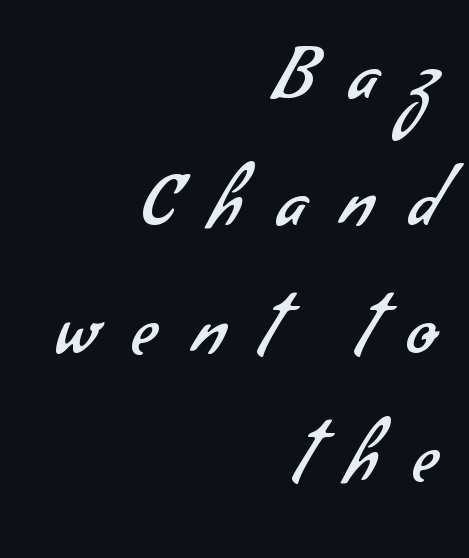
Q: Is the text bold? A: No.
Q: Is the typeface a serif or a sans-serif typeface? A: Sans-serif.
Q: Is the text underlined? A: No.
Q: How is the paragraph aligned? A: Right-aligned.
Q: Is the spacing between letters normal or unusually wide? A: Unusually wide.
Q: Width (condensed, normal, or wide)? A: Normal.
Q: Stroke contrast? A: Low.
Q: x-height? A: Small.
Q: Monospaced? A: No.
